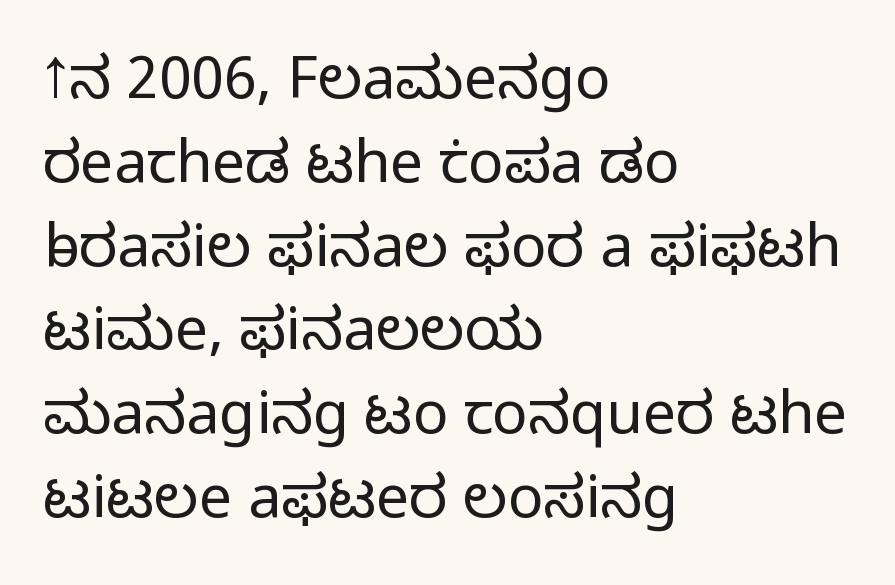
The image shows 59 px light sans-serif type, upright; set left-aligned, normal line spacing (1.42x), normal letter spacing, not underlined; low stroke contrast and a medium x-height.
